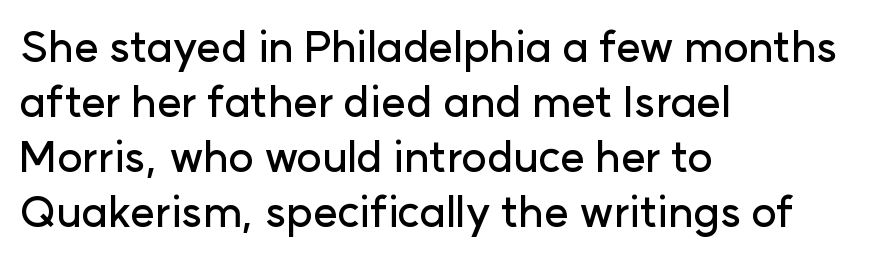
Q: Is the text italic (slanted)? A: No, it is upright.
Q: Is the typeface a serif or a sans-serif typeface? A: Sans-serif.
Q: Is the text underlined? A: No.
Q: How is the paragraph aligned? A: Left-aligned.
Q: Is the spacing between letters normal or unusually wide? A: Normal.
Q: Is the spacing between lines tight, normal or loose? A: Normal.
Q: Width (condensed, normal, or wide)? A: Normal.
Q: Stroke contrast? A: Low.
Q: x-height? A: Medium.
Q: Monospaced? A: No.
